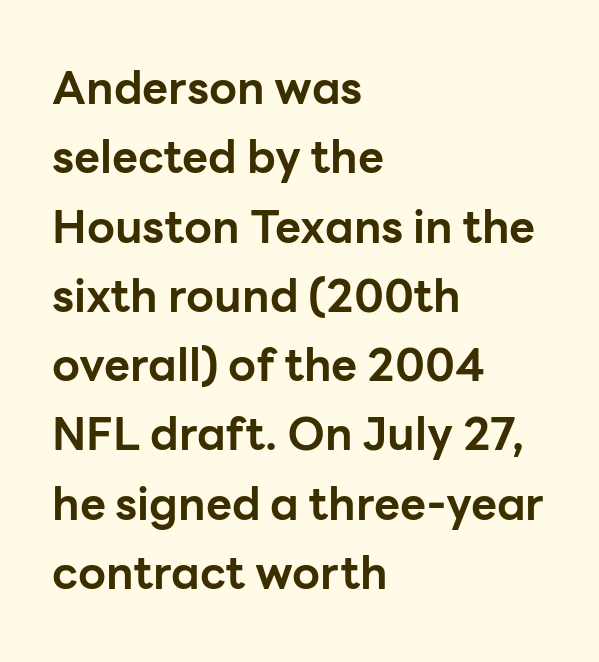
These words are printed bold, with thick strokes throughout. Successive baselines arrive at the customary interval. You can tell it's not italic because the verticals are truly vertical. Unlike a traditional serif, this face leaves its strokes unadorned.
